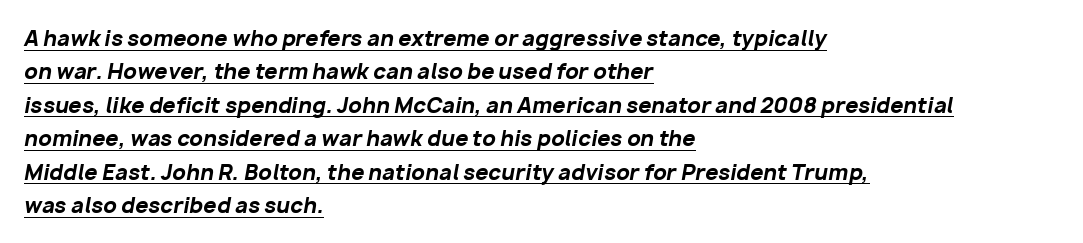
The image shows 21 px bold type, italic (leaning right); set left-aligned, normal line spacing (1.59x), normal letter spacing, underlined.
